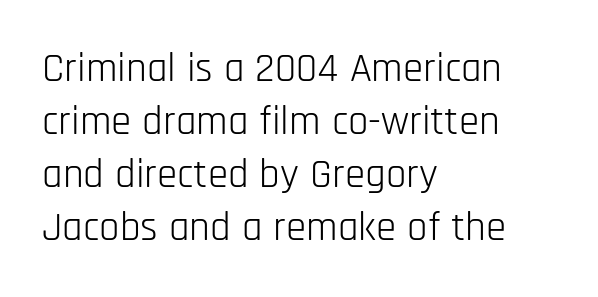
The image shows 41 px light, condensed sans-serif type, upright; set left-aligned, normal line spacing (1.29x), normal letter spacing, not underlined; low stroke contrast and a large x-height.
